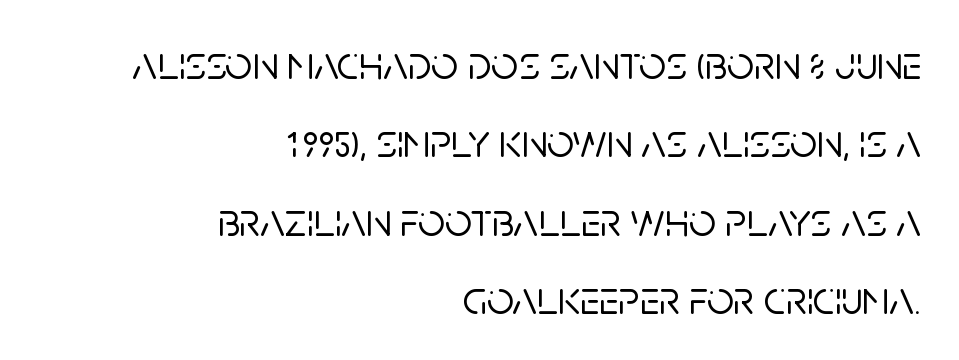
These lines are rendered in a variable-pitch font. Regular leading. Type without underlining. A typesetter would mark this as roman, not italic.
